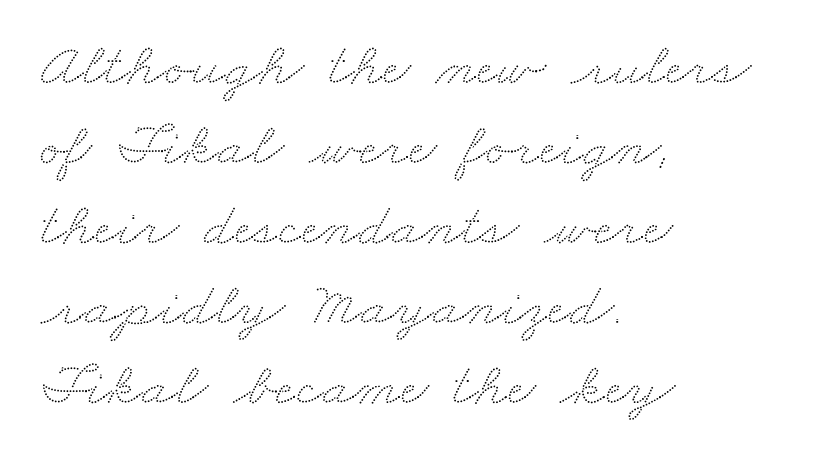
Letter spacing: default. Varying glyph widths throughout — classic text-font behaviour. Regarding leading, the lines here are spaced in the standard way. Does the copy run flush right? No — it runs flush left. This rendering features lettering with no underline.
